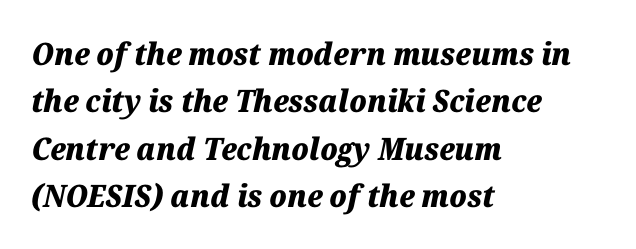
Q: Is the text bold? A: Yes.
Q: Is the text italic (slanted)? A: Yes, it leans right by about 12 degrees.
Q: Is the text underlined? A: No.
Q: How is the paragraph aligned? A: Left-aligned.
Q: Is the spacing between letters normal or unusually wide? A: Normal.
Q: Is the spacing between lines tight, normal or loose? A: Normal.
Q: Width (condensed, normal, or wide)? A: Normal.
Q: Stroke contrast? A: Medium.
Q: x-height? A: Medium.
Q: Monospaced? A: No.
